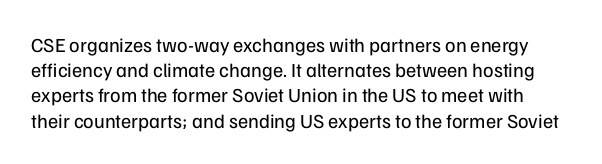
Anything drawn beneath the words? Only blank space. A typesetter would call this leading conventional body-copy spacing. Honestly, the letter spacing is just normal — you wouldn't notice it. Nope, not italic — everything's standing straight.
